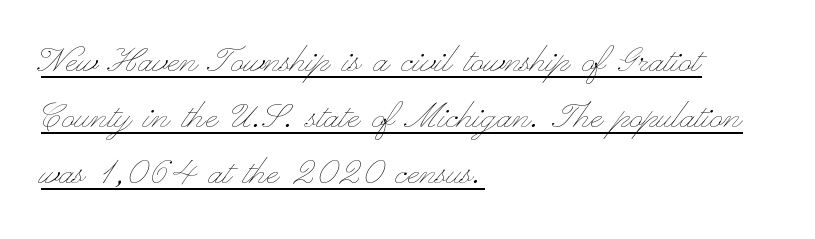
No extra ink here — the face is not bold. Does the leading feel generous? No, just average. Has an underline been added? It has. A typesetter would call this proportional, since set widths differ per character. These lines keep a tight, regular rhythm from letter to letter.
